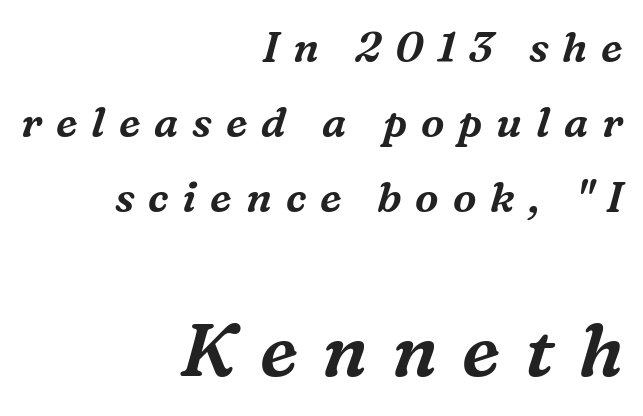
The rendering inserts visible extra space after every character. Emphasis-style slanted type is in use. Just letters on the line, the space beneath them empty. Teacher's note: observe the even right margin — that is flush-right alignment. Small tapered or slab feet sit at the stroke ends, so this counts as serif. Bigger letters appear in the bottom chunk; the top chunk is reduced.
